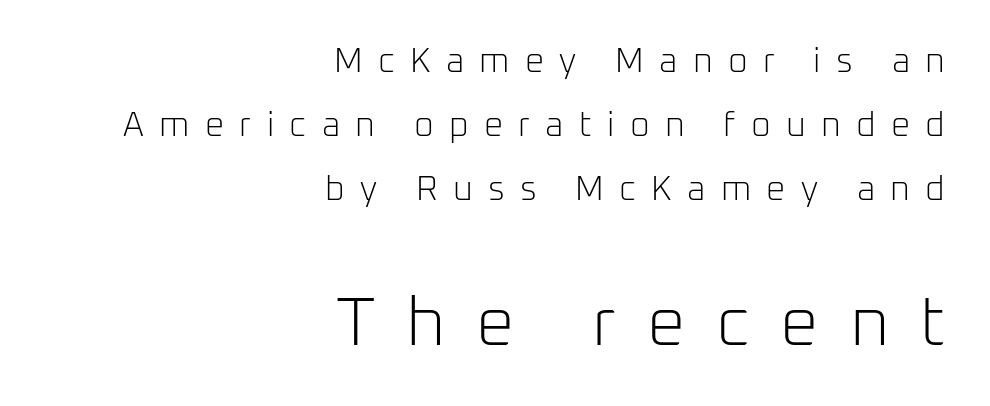
The image shows 68 px light sans-serif type, upright; set right-aligned, line spacing 1.88x, unusually wide letter spacing (+0.45 em), not underlined; the second (bottom) block is 2.0x larger; low stroke contrast and a medium x-height.
